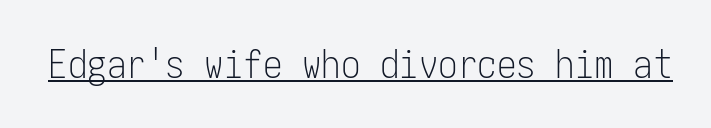
Q: Is the text bold? A: No.
Q: Is the text italic (slanted)? A: No, it is upright.
Q: Is the typeface a serif or a sans-serif typeface? A: Sans-serif.
Q: Is the text underlined? A: Yes.
Q: Is the spacing between letters normal or unusually wide? A: Normal.
Q: Width (condensed, normal, or wide)? A: Condensed.
Q: Stroke contrast? A: Low.
Q: x-height? A: Medium.
